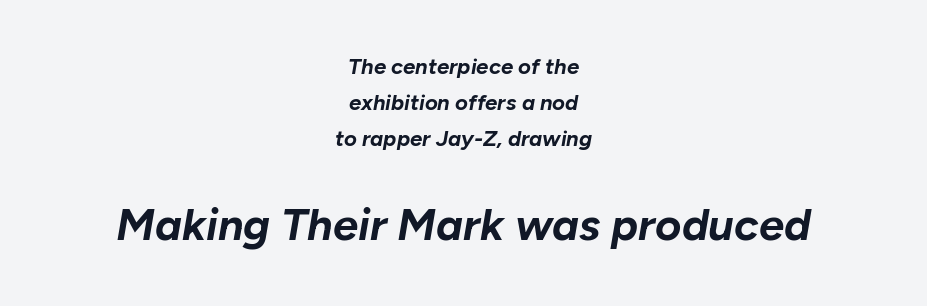
Q: Is the text bold? A: Yes.
Q: Is the text italic (slanted)? A: Yes, it leans right by about 10 degrees.
Q: Is the text underlined? A: No.
Q: How is the paragraph aligned? A: Centered.
Q: Is the spacing between letters normal or unusually wide? A: Normal.
Q: Is the spacing between lines tight, normal or loose? A: Normal.
Q: Which block of text is set in a larger size, the first (top) or the second (bottom)? A: The second (bottom) one.
Q: Width (condensed, normal, or wide)? A: Normal.
Q: Stroke contrast? A: Low.
Q: x-height? A: Medium.
Q: Monospaced? A: No.
